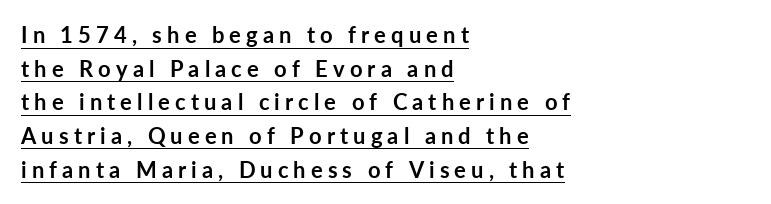
{"italic": "no", "bold": "yes", "underline": "yes", "align": "left", "line_spacing": "normal", "line_spacing_ratio": 1.53, "letter_spacing": "wide", "letter_spacing_em": 0.23, "glyph_px": 22}
